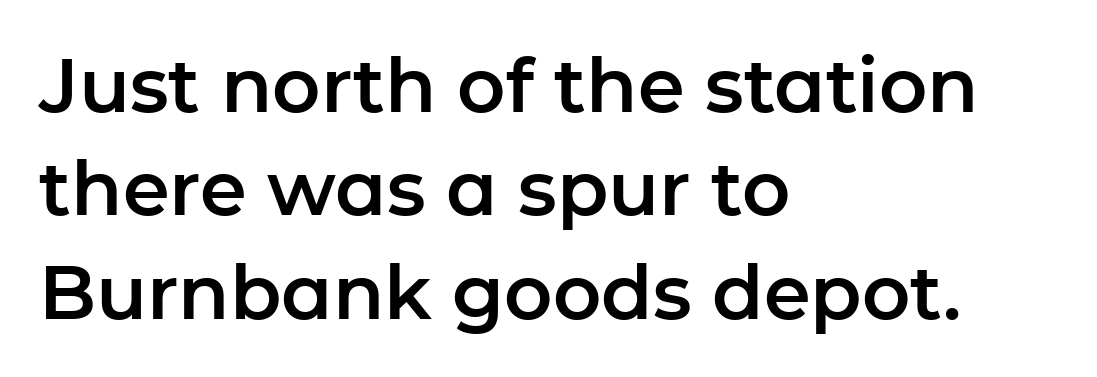
{"serif": "no", "italic": "no", "width": "normal", "stroke_contrast": "low", "x_height": "medium", "monospaced": "no", "underline": "no", "align": "left", "line_spacing": "normal", "line_spacing_ratio": 1.38, "letter_spacing": "normal", "letter_spacing_em": 0.0, "glyph_px": 75}
